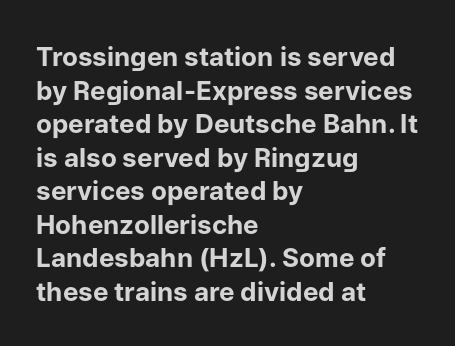
The image shows 26 px bold type, upright; set left-aligned, normal line spacing (1.29x), normal letter spacing, not underlined.
